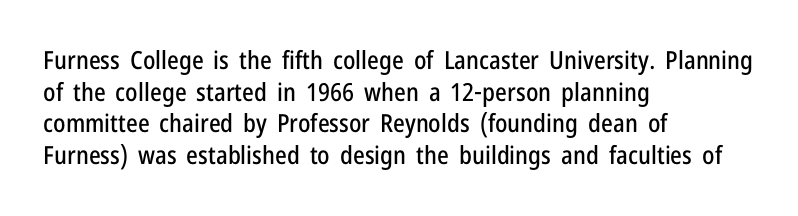
Q: Is the text italic (slanted)? A: No, it is upright.
Q: Is the text underlined? A: No.
Q: How is the paragraph aligned? A: Left-aligned.
Q: Is the spacing between letters normal or unusually wide? A: Normal.
Q: Is the spacing between lines tight, normal or loose? A: Normal.
